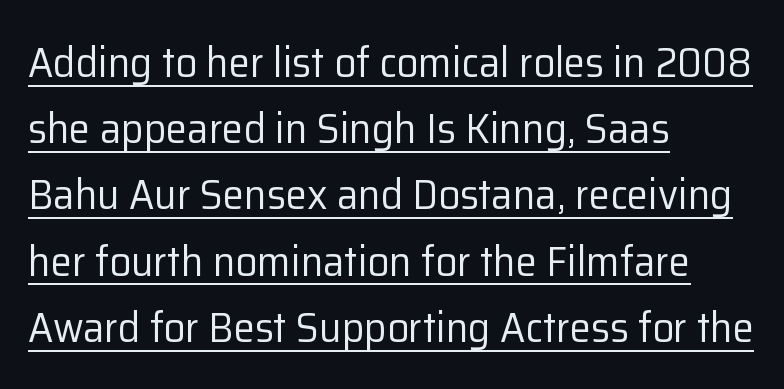
{"serif": "no", "italic": "no", "bold": "no", "weight": "regular", "width": "normal", "stroke_contrast": "low", "x_height": "medium", "monospaced": "no", "underline": "yes", "align": "left", "line_spacing": "normal", "line_spacing_ratio": 1.54, "letter_spacing": "normal", "letter_spacing_em": 0.0, "glyph_px": 43}
